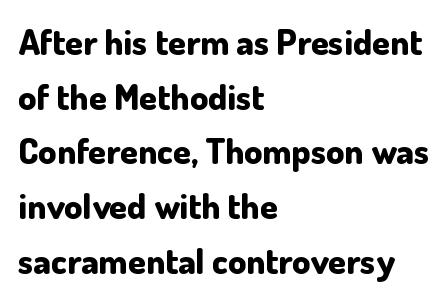
Q: Is the text bold? A: Yes.
Q: Is the text italic (slanted)? A: No, it is upright.
Q: Is the typeface a serif or a sans-serif typeface? A: Sans-serif.
Q: Is the text underlined? A: No.
Q: How is the paragraph aligned? A: Left-aligned.
Q: Is the spacing between letters normal or unusually wide? A: Normal.
Q: Is the spacing between lines tight, normal or loose? A: Normal.
Q: Width (condensed, normal, or wide)? A: Normal.
Q: Stroke contrast? A: Low.
Q: x-height? A: Small.
Q: Monospaced? A: No.
